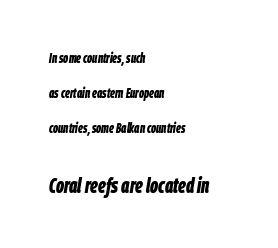
The image shows 22 px bold type, italic (leaning right); set left-aligned, loose line spacing (2.49x), normal letter spacing, not underlined; the second (bottom) block is 1.57x larger.
